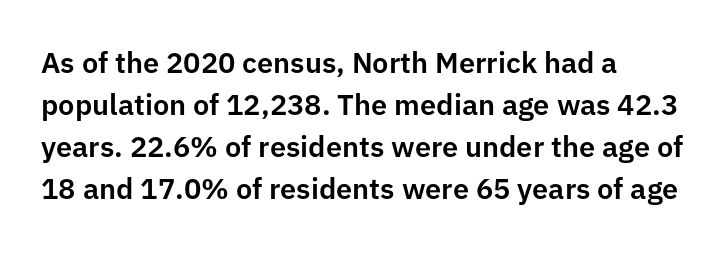
Glance below the letters and you will spot only blank space. This sample keeps an unexceptional amount of space between lines. The letters sit at their default tracking, neither squeezed nor spread. Serif or sans? Sans — the stroke terminals are bare. Varying glyph widths throughout — classic text-font behaviour. The font's upright variant was chosen for this text.
